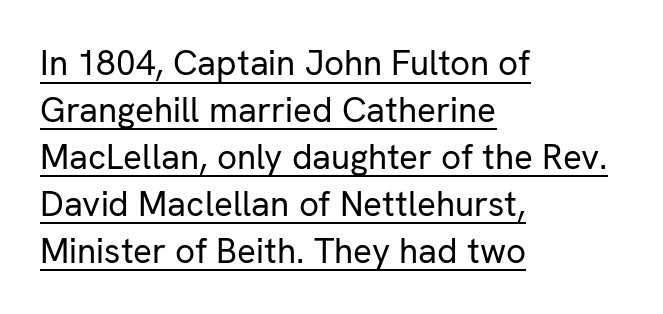
{"serif": "no", "italic": "no", "bold": "no", "weight": "regular", "width": "normal", "stroke_contrast": "low", "x_height": "medium", "monospaced": "no", "underline": "yes", "align": "left", "line_spacing": "normal", "line_spacing_ratio": 1.34, "letter_spacing": "normal", "letter_spacing_em": 0.0, "glyph_px": 35}
